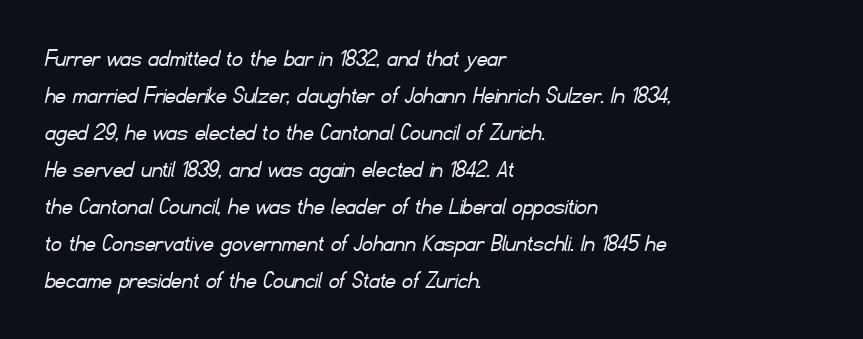
Standard letterfit; no display-style spreading of the glyphs. Stems here are at most as thick as an everyday book face. Lines of text with bare space underneath. This sample is left-justified, so line endings fall wherever the words run out. One glance says typical: line gaps are just what's usual.
